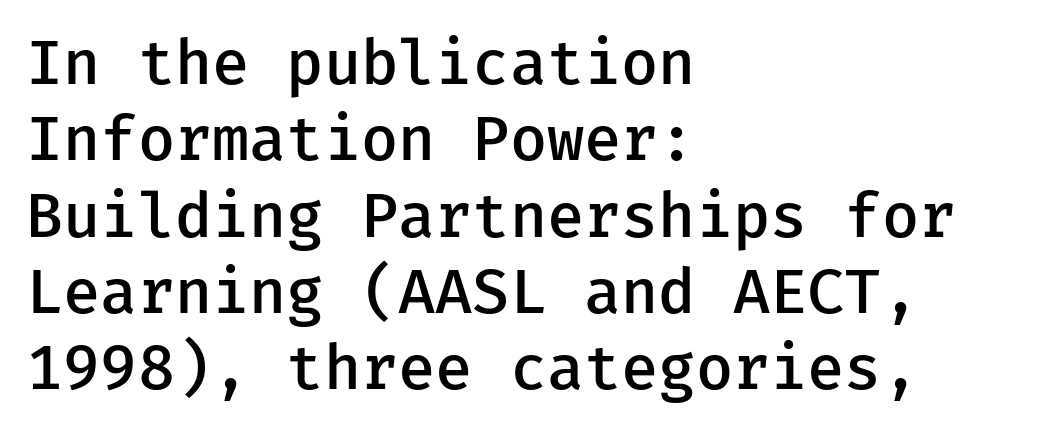
{"serif": "no", "italic": "no", "bold": "semi", "weight": "semibold", "width": "normal", "stroke_contrast": "low", "x_height": "medium", "underline": "no", "align": "left", "line_spacing_ratio": 1.23, "letter_spacing": "normal", "letter_spacing_em": 0.0, "glyph_px": 62}
